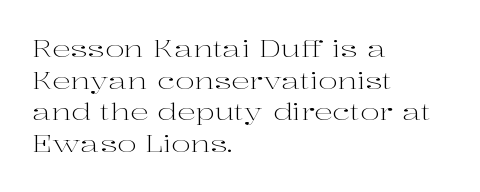
The image shows 23 px text type, upright; set left-aligned, normal line spacing (1.38x), normal letter spacing, not underlined.
